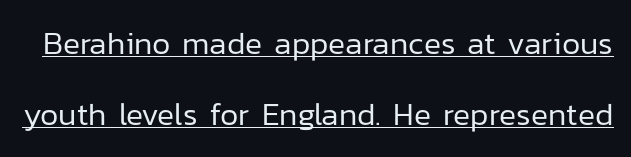
Think of a printed novel: that variable character pitch is what you see here. Widely set lines give the paragraph a tall, airy silhouette. Italic: no, the glyphs are upright roman. Each line of the rendering has a horizontal stroke beneath the glyphs. The characters display no serif detailing; their extremities are plain.
